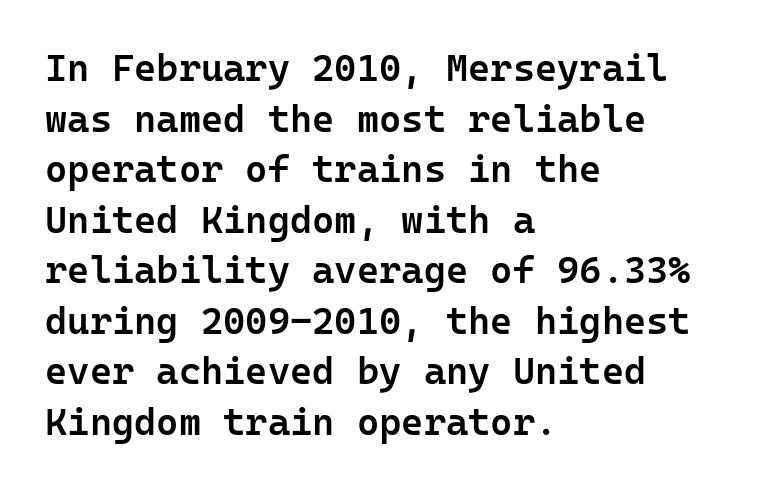
The image shows 38 px semibold sans-serif type, upright, monospaced; set left-aligned, normal line spacing (1.33x), normal letter spacing, not underlined; low stroke contrast and a medium x-height.
